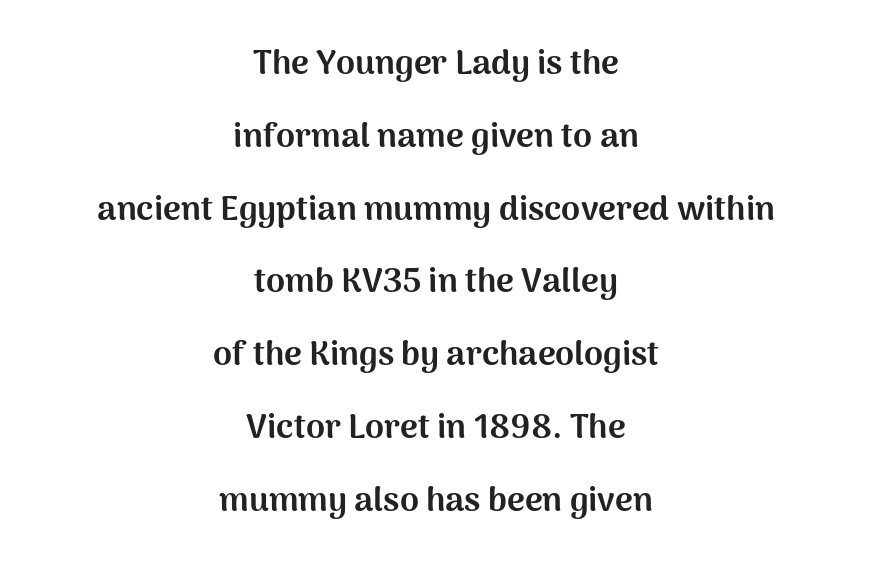
Q: Is the text bold? A: Yes.
Q: Is the text italic (slanted)? A: No, it is upright.
Q: Is the typeface a serif or a sans-serif typeface? A: Sans-serif.
Q: Is the text underlined? A: No.
Q: How is the paragraph aligned? A: Centered.
Q: Is the spacing between letters normal or unusually wide? A: Normal.
Q: Is the spacing between lines tight, normal or loose? A: Loose.
Q: Width (condensed, normal, or wide)? A: Normal.
Q: Stroke contrast? A: Medium.
Q: x-height? A: Medium.
Q: Monospaced? A: No.
